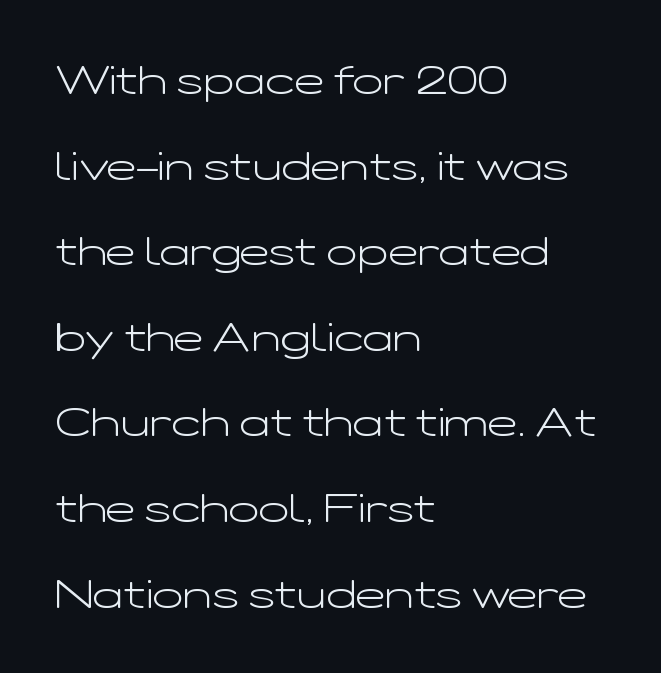
{"serif": "no", "italic": "no", "bold": "no", "weight": "light", "width": "wide", "stroke_contrast": "low", "x_height": "medium", "monospaced": "no", "underline": "no", "align": "left", "line_spacing": "loose", "line_spacing_ratio": 2.14, "letter_spacing": "normal", "letter_spacing_em": 0.0, "glyph_px": 40}
